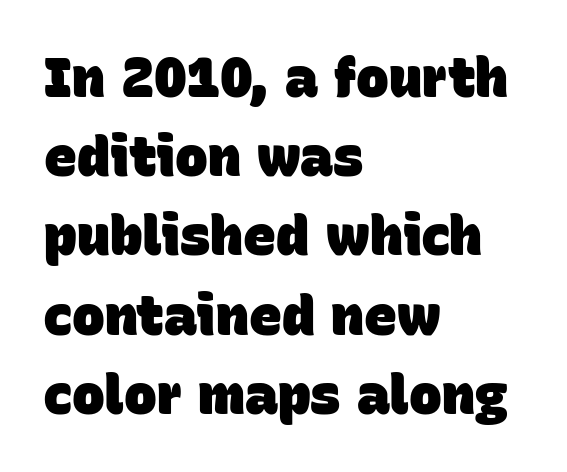
{"serif": "no", "bold": "yes", "weight": "heavy", "width": "normal", "stroke_contrast": "low", "x_height": "large", "monospaced": "no", "underline": "no", "align": "left", "line_spacing": "normal", "line_spacing_ratio": 1.44, "letter_spacing": "normal", "letter_spacing_em": 0.0, "glyph_px": 55}
